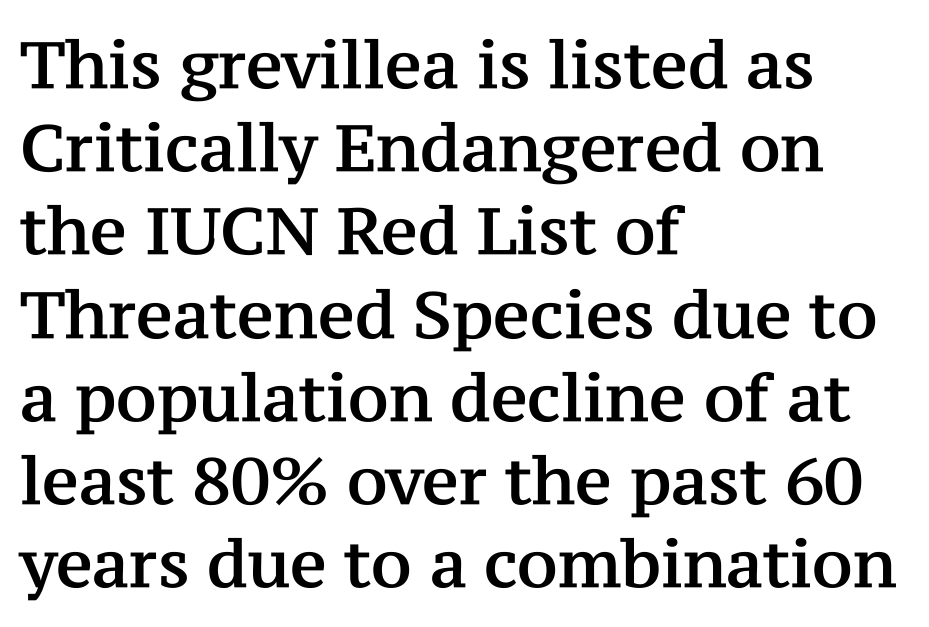
Look at the bottom of the vertical strokes: they flare into serifs here. Varying glyph widths throughout — classic text-font behaviour. The rows are spaced the way most documents space them. The glyphs are unaccompanied by any horizontal stroke below them. Each line starts at the same left margin while the right side varies.
